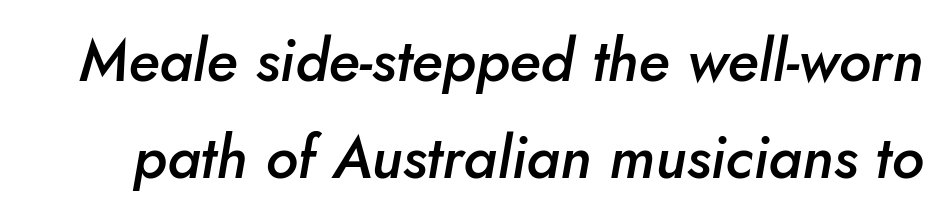
{"italic": "yes", "lean": "right", "slant_degrees": 5, "bold": "semi", "weight": "semibold", "width": "normal", "stroke_contrast": "low", "x_height": "small", "monospaced": "no", "underline": "no", "line_spacing": "normal", "line_spacing_ratio": 1.64, "letter_spacing": "normal", "letter_spacing_em": 0.0, "glyph_px": 59}
